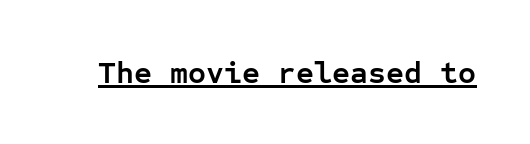
The string is rendered with underlining switched on. The letters march in equal steps, a hallmark of fixed-pitch type. Posture: straight, roman, zero tilt. Unlike a traditional serif, this face leaves its strokes unadorned.
